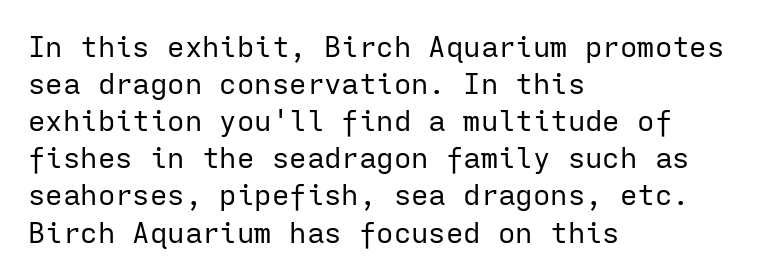
{"serif": "no", "italic": "no", "bold": "no", "weight": "regular", "width": "normal", "stroke_contrast": "low", "x_height": "medium", "monospaced": "yes", "underline": "no", "align": "left", "line_spacing": "normal", "line_spacing_ratio": 1.28, "letter_spacing": "normal", "letter_spacing_em": 0.0, "glyph_px": 29}
